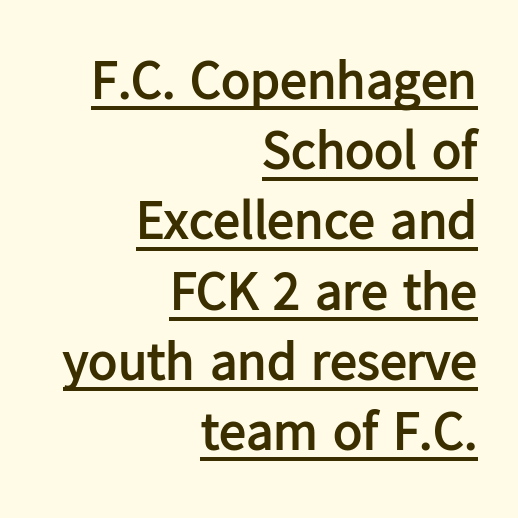
Each new line begins a customary step beneath the previous one. This sample carries an underscore along the baseline area. I'd call this a sans setting — the letters go barefoot. These lines were composed using upright roman letters. Thick stems and heavy bowls — unmistakably bold.
